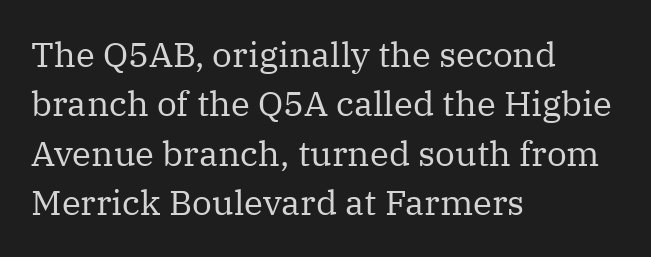
{"serif": "yes", "italic": "no", "bold": "no", "weight": "regular", "width": "normal", "stroke_contrast": "medium", "x_height": "medium", "monospaced": "no", "underline": "no", "align": "left", "line_spacing": "normal", "line_spacing_ratio": 1.41, "letter_spacing": "normal", "letter_spacing_em": 0.0, "glyph_px": 35}
